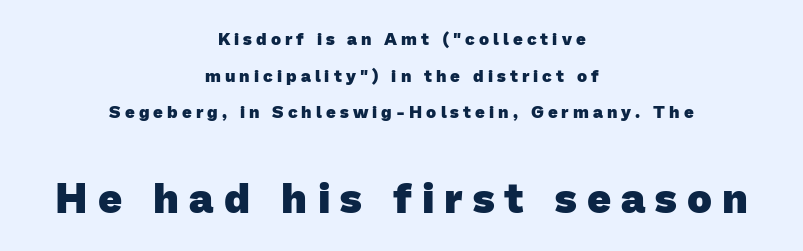
The image shows 42 px heavy sans-serif type; set centered, loose line spacing (2.15x), unusually wide letter spacing (+0.24 em), not underlined; the second (bottom) block is 2.47x larger; low stroke contrast and a medium x-height.
